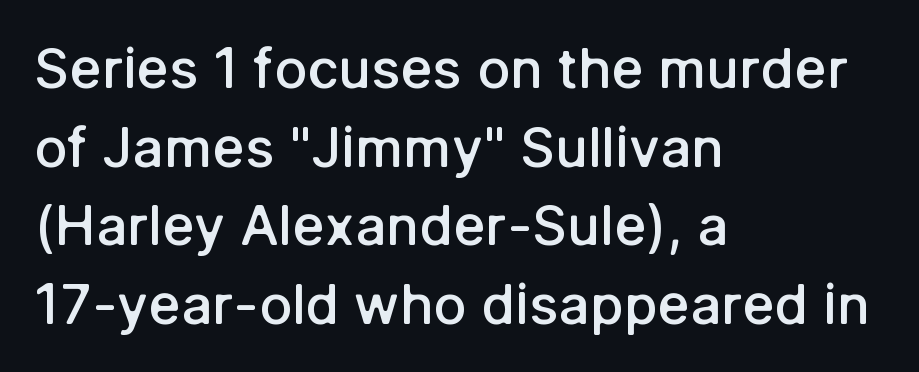
{"serif": "no", "italic": "no", "bold": "semi", "weight": "semibold", "width": "normal", "stroke_contrast": "low", "x_height": "medium", "monospaced": "no", "underline": "no", "align": "left", "line_spacing": "normal", "line_spacing_ratio": 1.43, "letter_spacing": "normal", "letter_spacing_em": 0.0, "glyph_px": 55}
